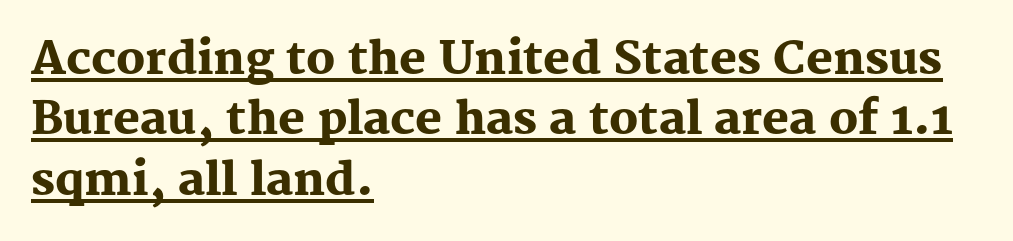
The image shows 45 px heavy serif type, upright; set left-aligned, normal line spacing (1.34x), normal letter spacing, underlined; medium stroke contrast and a medium x-height.
